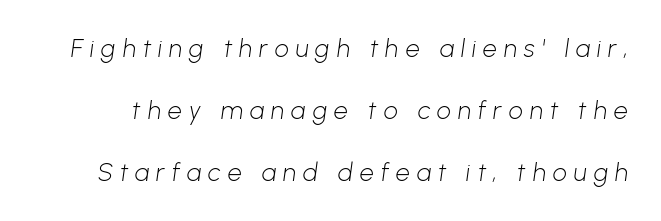
The string is rendered with underlining switched off. Honestly, the rows look like they've been pulled way apart. Someone cranked the tracking dial way up on this one. The face looks like a standard text weight, possibly lighter.
